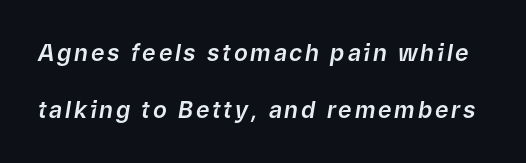
Q: Is the text italic (slanted)? A: Yes, it leans right by about 9 degrees.
Q: Is the text underlined? A: No.
Q: Is the spacing between lines tight, normal or loose? A: Loose.
